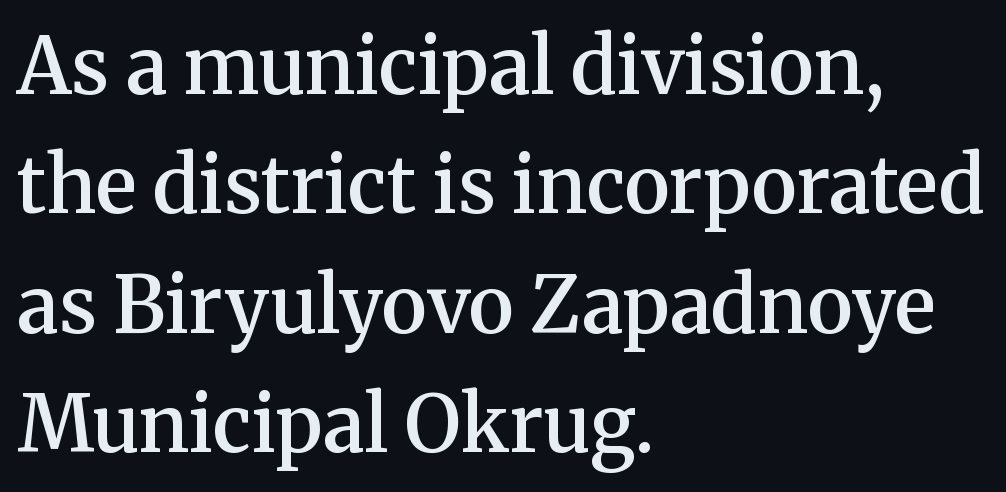
Font category for this specimen: serif. The line texture is even and compact thanks to regular tracking. The string is rendered with underlining switched off. The lettering stays uniformly vertical, giving the passage a roman look. Casual observation: everything's shoved over to the left.
